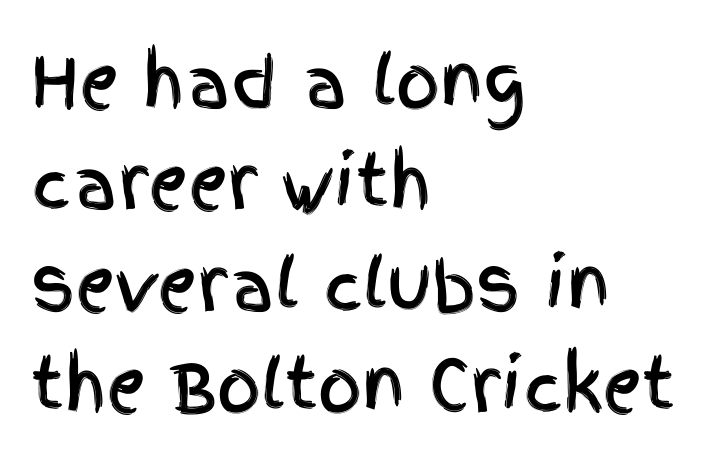
{"serif": "no", "italic": "no", "width": "condensed", "x_height": "large", "monospaced": "no", "underline": "no", "align": "left", "line_spacing": "normal", "line_spacing_ratio": 1.47, "letter_spacing": "normal", "letter_spacing_em": 0.0, "glyph_px": 69}
